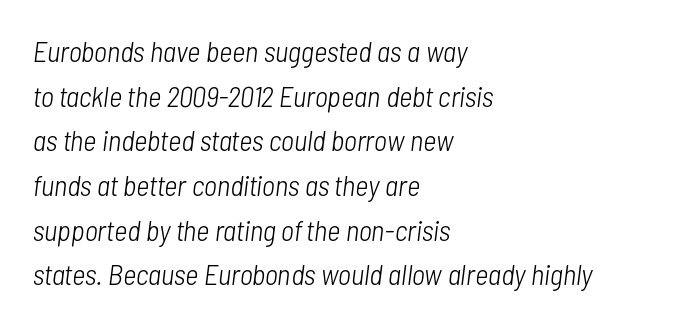
Only glyphs here, with clear space below each row. Yep, that's italic — everything's leaning. This reads as an unemphasized weight, regular at the heaviest. Tracking here is standard; glyphs follow each other at the usual distance. Visually the block forms a straight wall on the left and a jagged coastline on the right. Reading down the column, the eye jumps a familiar distance to each next line.
